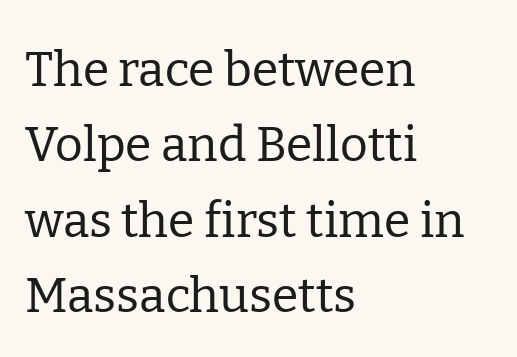
The image shows 48 px regular-weight serif type, upright; set left-aligned, normal line spacing (1.57x), normal letter spacing, not underlined; low stroke contrast and a medium x-height.
